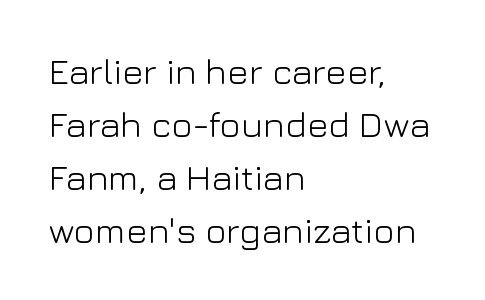
Q: Is the text bold? A: No.
Q: Is the text italic (slanted)? A: No, it is upright.
Q: Is the typeface a serif or a sans-serif typeface? A: Sans-serif.
Q: Is the text underlined? A: No.
Q: How is the paragraph aligned? A: Left-aligned.
Q: Is the spacing between letters normal or unusually wide? A: Normal.
Q: Is the spacing between lines tight, normal or loose? A: Normal.
Q: Width (condensed, normal, or wide)? A: Normal.
Q: Stroke contrast? A: Low.
Q: x-height? A: Medium.
Q: Monospaced? A: No.
